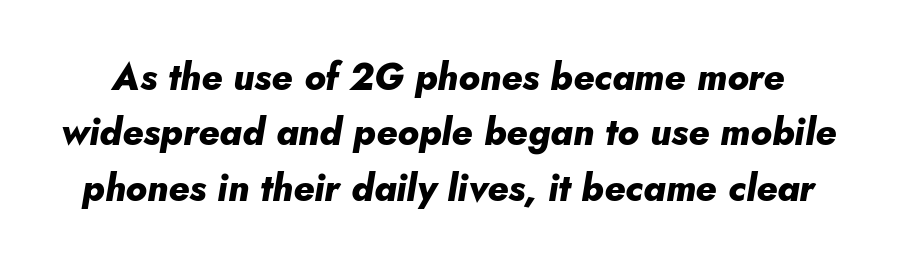
Q: Is the text bold? A: Yes.
Q: Is the text italic (slanted)? A: Yes, it leans right by about 5 degrees.
Q: Is the text underlined? A: No.
Q: Is the spacing between letters normal or unusually wide? A: Normal.
Q: Is the spacing between lines tight, normal or loose? A: Normal.
Q: Width (condensed, normal, or wide)? A: Normal.
Q: Stroke contrast? A: Low.
Q: x-height? A: Small.
Q: Monospaced? A: No.
